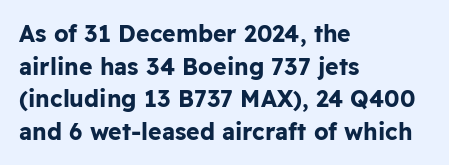
Q: Is the text bold? A: Yes.
Q: Is the text italic (slanted)? A: No, it is upright.
Q: Is the text underlined? A: No.
Q: How is the paragraph aligned? A: Left-aligned.
Q: Is the spacing between letters normal or unusually wide? A: Normal.
Q: Is the spacing between lines tight, normal or loose? A: Normal.
